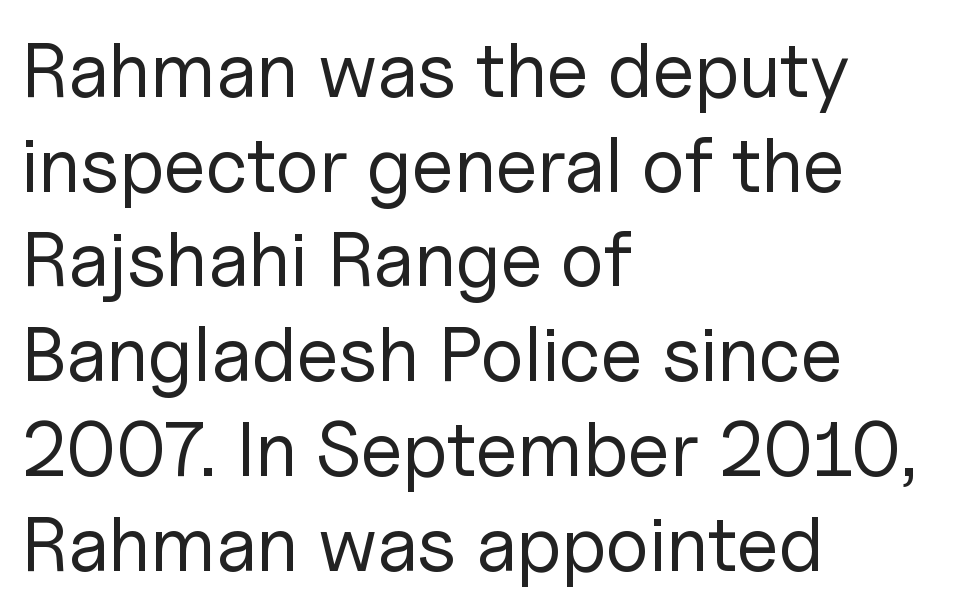
Caption: standard tracking, unaltered. Do the letters lean? They stand straight. The face used here is proportionally spaced, like ordinary book or web type. This reads as an unemphasized weight, regular at the heaviest. Font category for this specimen: sans-serif. Type without underlining.
